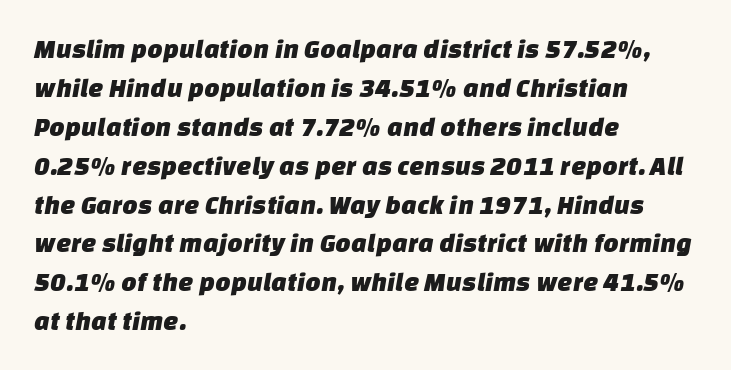
Short note: letters normally spaced. Baseline-to-baseline distance is the conventional proportion of letter height. Short and long lines alike share a common starting point at left. A clean baseline with only descenders dipping below it.
